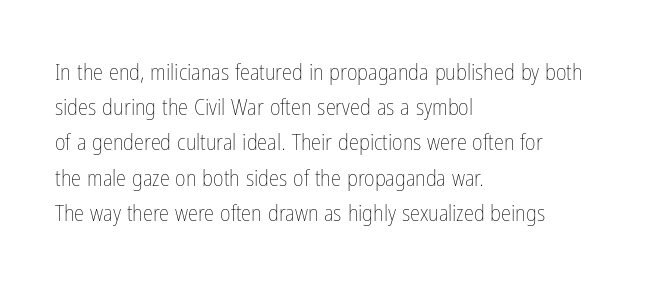
A typesetter would call this leading conventional body-copy spacing. Casual observation: everything's shoved over to the left. Counters stay open thanks to moderate or lighter strokes. The lettering stays uniformly vertical, giving the passage a roman look. No extra tracking has been applied to these lines. The gap between lines stays unmarked.
